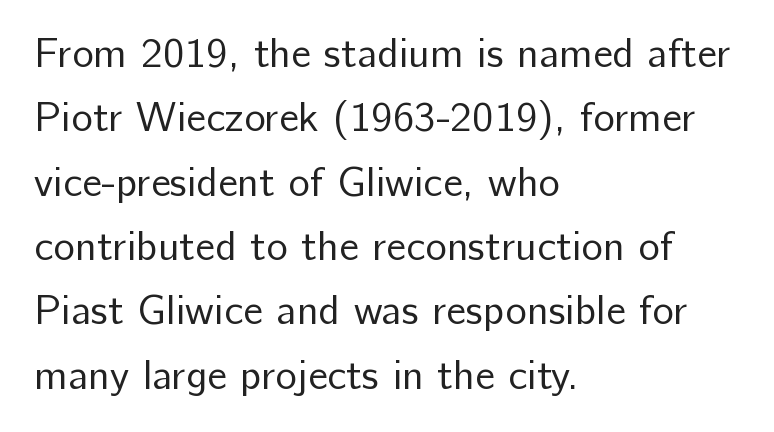
Font category for this specimen: sans-serif. The weight tops out at a normal text grade. Notice how the passage keeps a crisp vertical edge on the left only. Italic? Not at all — the glyphs are vertical. Interline gaps are of average width in this sample.
